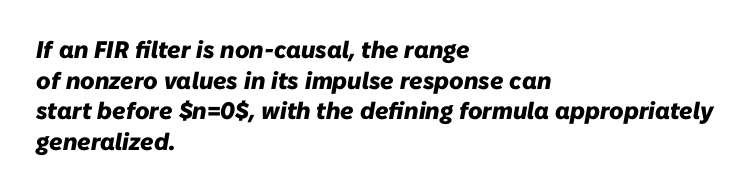
The image shows 24 px bold type, italic (leaning right); set left-aligned, normal line spacing (1.28x), normal letter spacing, not underlined.
